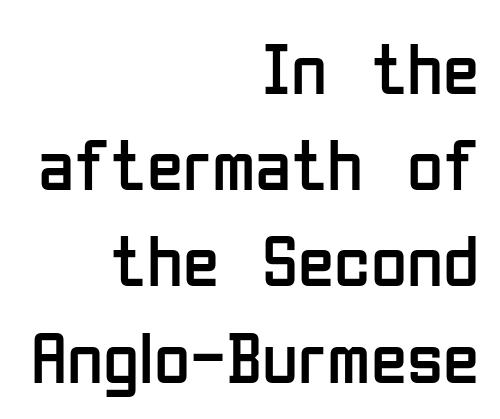
Q: Is the text bold? A: No.
Q: Is the text italic (slanted)? A: No, it is upright.
Q: Is the typeface a serif or a sans-serif typeface? A: Sans-serif.
Q: Is the text underlined? A: No.
Q: How is the paragraph aligned? A: Right-aligned.
Q: Is the spacing between letters normal or unusually wide? A: Normal.
Q: Is the spacing between lines tight, normal or loose? A: Normal.
Q: Width (condensed, normal, or wide)? A: Condensed.
Q: Stroke contrast? A: Low.
Q: x-height? A: Medium.
Q: Monospaced? A: No.
